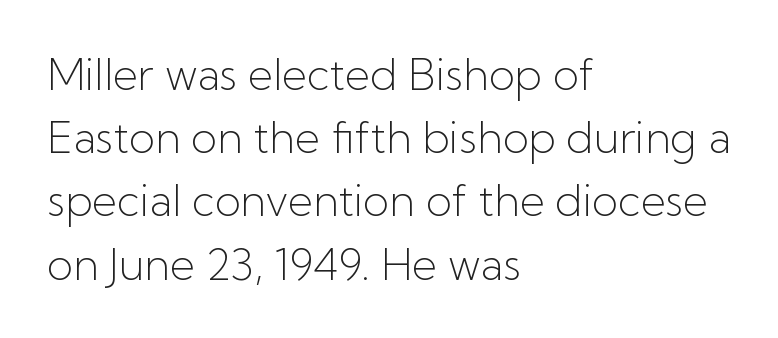
{"serif": "no", "italic": "no", "bold": "no", "weight": "light", "width": "normal", "stroke_contrast": "low", "x_height": "medium", "monospaced": "no", "underline": "no", "align": "left", "line_spacing": "normal", "line_spacing_ratio": 1.47, "letter_spacing": "normal", "letter_spacing_em": 0.0, "glyph_px": 43}
